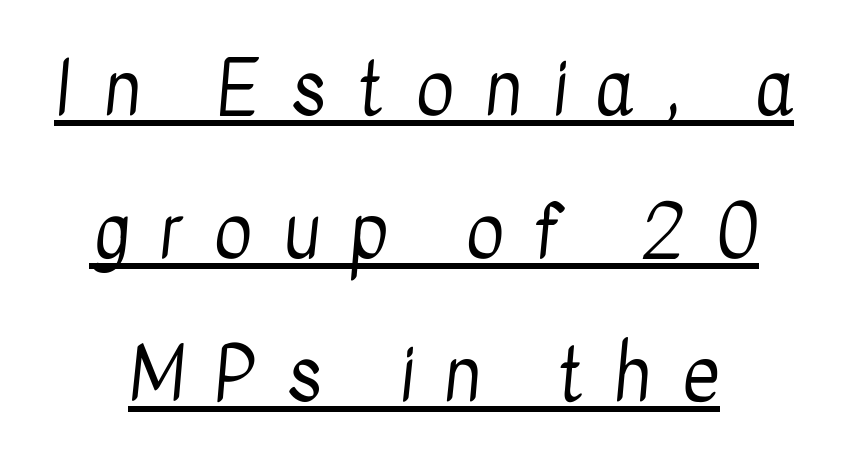
The face used here appears with an underline applied. The face used here is a sans, in the tradition of grotesques and geometrics. Is this a heavy cut? Hardly; it is regular or lighter. The line texture is sparse and dotted thanks to wide tracking.
